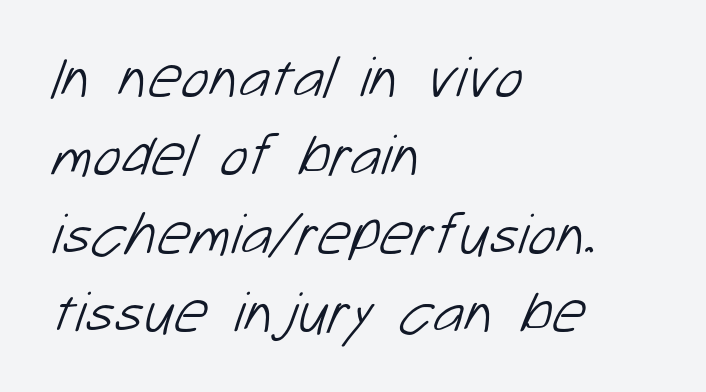
Q: Is the text bold? A: No.
Q: Is the typeface a serif or a sans-serif typeface? A: Sans-serif.
Q: Is the text underlined? A: No.
Q: How is the paragraph aligned? A: Left-aligned.
Q: Is the spacing between letters normal or unusually wide? A: Normal.
Q: Is the spacing between lines tight, normal or loose? A: Normal.
Q: Width (condensed, normal, or wide)? A: Normal.
Q: Stroke contrast? A: Low.
Q: x-height? A: Medium.
Q: Monospaced? A: No.
